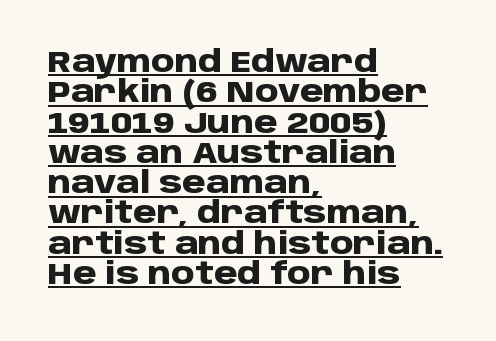
Q: Is the text bold? A: Yes.
Q: Is the text italic (slanted)? A: No, it is upright.
Q: Is the typeface a serif or a sans-serif typeface? A: Sans-serif.
Q: Is the text underlined? A: Yes.
Q: How is the paragraph aligned? A: Left-aligned.
Q: Is the spacing between letters normal or unusually wide? A: Normal.
Q: Is the spacing between lines tight, normal or loose? A: Tight.
Q: Width (condensed, normal, or wide)? A: Normal.
Q: Stroke contrast? A: Low.
Q: x-height? A: Large.
Q: Monospaced? A: No.
